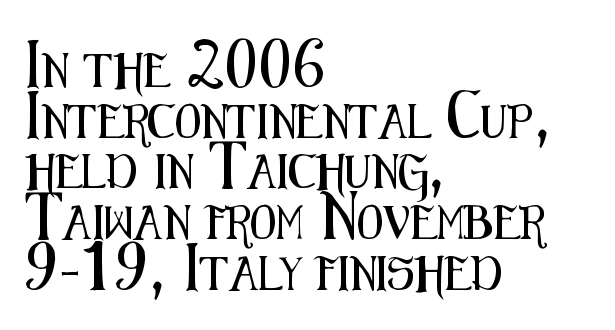
{"italic": "no", "width": "condensed", "stroke_contrast": "medium", "x_height": "medium", "monospaced": "no", "underline": "no", "align": "left", "line_spacing": "normal", "line_spacing_ratio": 1.49, "letter_spacing": "normal", "letter_spacing_em": 0.0, "glyph_px": 34}
